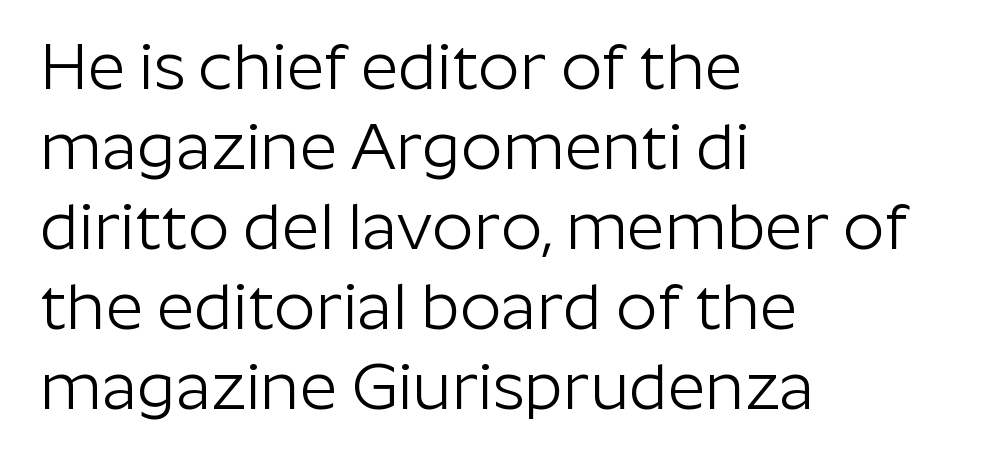
Q: Is the text bold? A: No.
Q: Is the text italic (slanted)? A: No, it is upright.
Q: Is the typeface a serif or a sans-serif typeface? A: Sans-serif.
Q: Is the text underlined? A: No.
Q: How is the paragraph aligned? A: Left-aligned.
Q: Is the spacing between letters normal or unusually wide? A: Normal.
Q: Width (condensed, normal, or wide)? A: Normal.
Q: Stroke contrast? A: Low.
Q: x-height? A: Medium.
Q: Monospaced? A: No.
